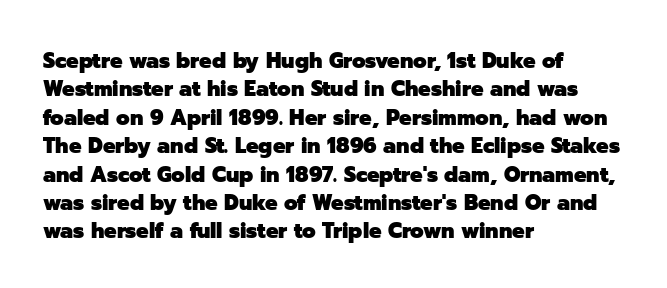
The image shows 22 px bold type, upright; set left-aligned, normal line spacing (1.29x), normal letter spacing, not underlined.
